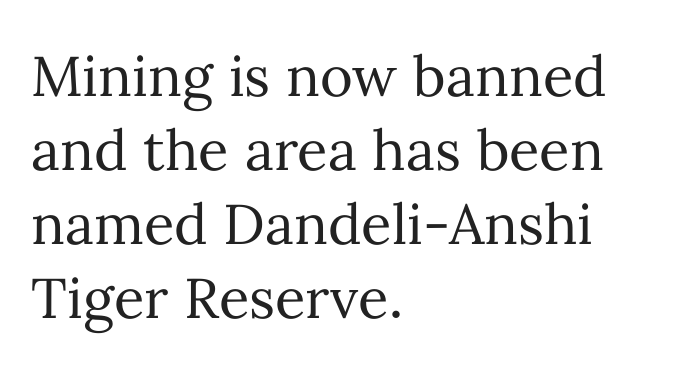
The image shows 56 px regular-weight type, upright; set left-aligned, normal line spacing (1.32x), normal letter spacing, not underlined; medium stroke contrast and a medium x-height.
